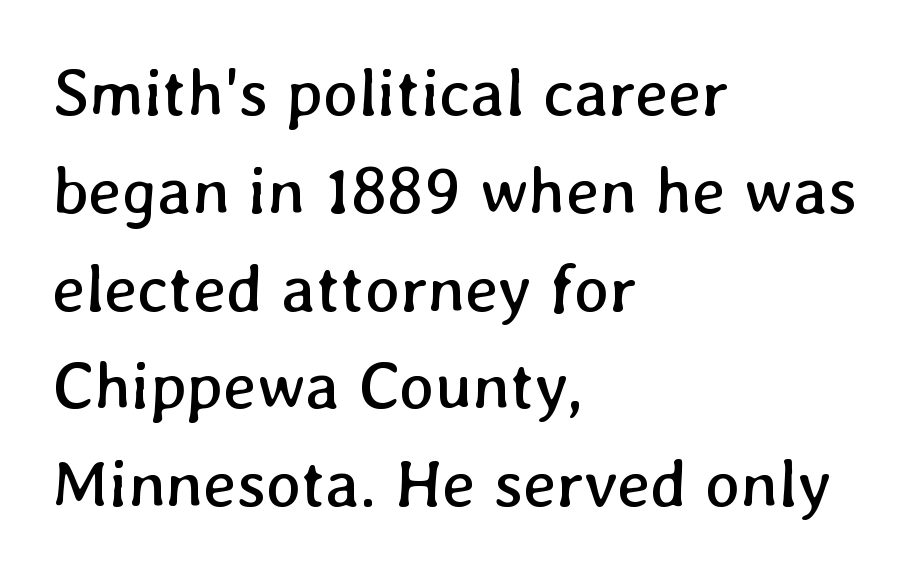
{"bold": "no", "weight": "regular", "width": "normal", "stroke_contrast": "low", "x_height": "medium", "monospaced": "no", "underline": "no", "align": "left", "line_spacing": "normal", "line_spacing_ratio": 1.46, "letter_spacing": "normal", "letter_spacing_em": 0.0, "glyph_px": 67}
